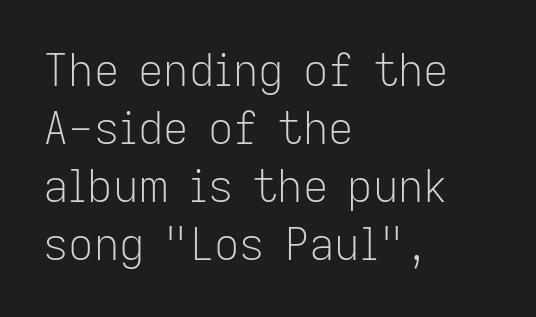
{"serif": "no", "italic": "no", "bold": "no", "weight": "light", "width": "normal", "stroke_contrast": "low", "x_height": "medium", "monospaced": "no", "underline": "no", "align": "left", "line_spacing": "normal", "line_spacing_ratio": 1.32, "letter_spacing": "normal", "letter_spacing_em": 0.0, "glyph_px": 44}
